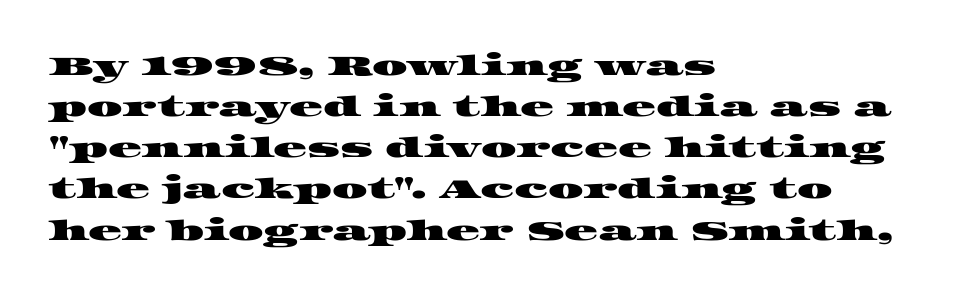
{"serif": "yes", "width": "wide", "stroke_contrast": "high", "x_height": "large", "monospaced": "no", "underline": "no", "align": "left", "line_spacing": "normal", "line_spacing_ratio": 1.47, "letter_spacing": "normal", "letter_spacing_em": 0.0, "glyph_px": 28}
